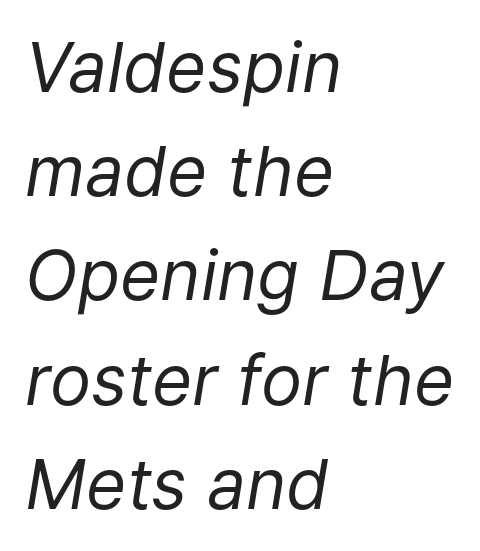
{"italic": "yes", "lean": "right", "slant_degrees": 9, "bold": "no", "weight": "regular", "width": "normal", "stroke_contrast": "low", "x_height": "medium", "monospaced": "no", "underline": "no", "align": "left", "line_spacing": "normal", "line_spacing_ratio": 1.51, "letter_spacing": "normal", "letter_spacing_em": 0.0, "glyph_px": 69}
